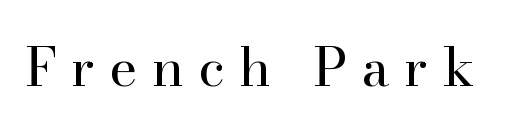
Q: Is the text bold? A: No.
Q: Is the text italic (slanted)? A: No, it is upright.
Q: Is the typeface a serif or a sans-serif typeface? A: Serif.
Q: Is the text underlined? A: No.
Q: Is the spacing between letters normal or unusually wide? A: Unusually wide.
Q: Width (condensed, normal, or wide)? A: Normal.
Q: Stroke contrast? A: High.
Q: x-height? A: Small.
Q: Monospaced? A: No.
